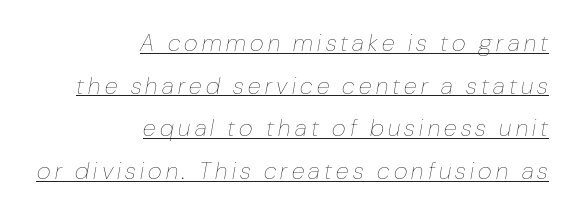
Q: Is the text bold? A: No.
Q: Is the text italic (slanted)? A: Yes, it leans right by about 10 degrees.
Q: Is the text underlined? A: Yes.
Q: How is the paragraph aligned? A: Right-aligned.
